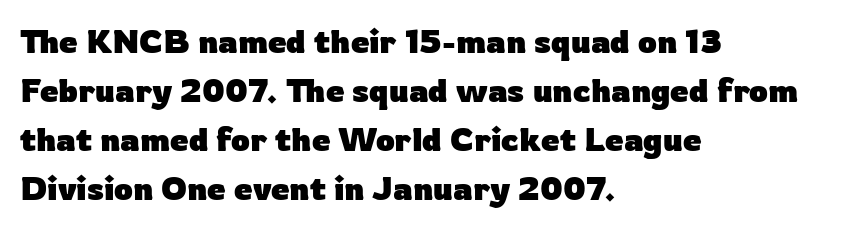
Q: Is the text bold? A: Yes.
Q: Is the text italic (slanted)? A: No, it is upright.
Q: Is the typeface a serif or a sans-serif typeface? A: Sans-serif.
Q: Is the text underlined? A: No.
Q: How is the paragraph aligned? A: Left-aligned.
Q: Is the spacing between letters normal or unusually wide? A: Normal.
Q: Is the spacing between lines tight, normal or loose? A: Normal.
Q: Width (condensed, normal, or wide)? A: Normal.
Q: Stroke contrast? A: Low.
Q: x-height? A: Medium.
Q: Monospaced? A: No.
